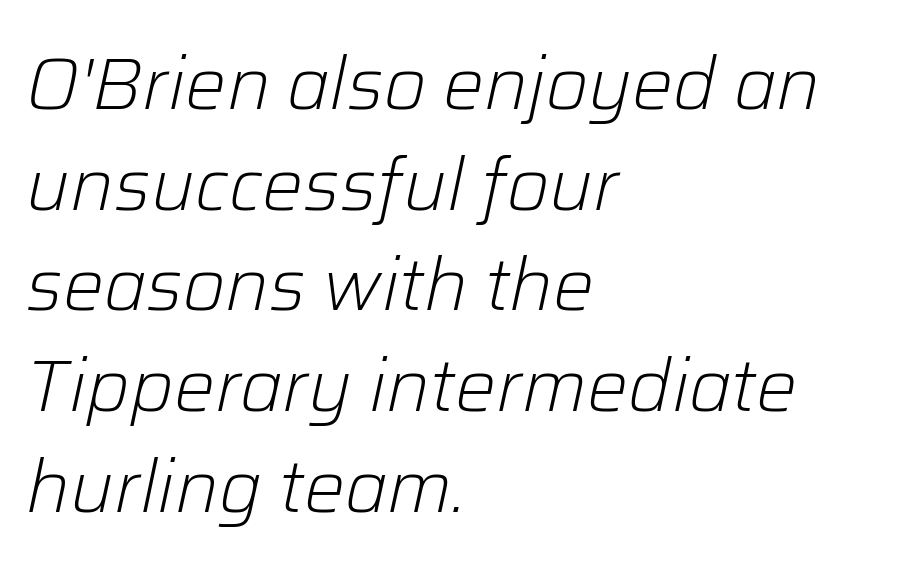
Q: Is the text bold? A: No.
Q: Is the text italic (slanted)? A: Yes, it leans right by about 12 degrees.
Q: Is the text underlined? A: No.
Q: How is the paragraph aligned? A: Left-aligned.
Q: Is the spacing between letters normal or unusually wide? A: Normal.
Q: Is the spacing between lines tight, normal or loose? A: Normal.
Q: Width (condensed, normal, or wide)? A: Normal.
Q: Stroke contrast? A: Low.
Q: x-height? A: Medium.
Q: Monospaced? A: No.
